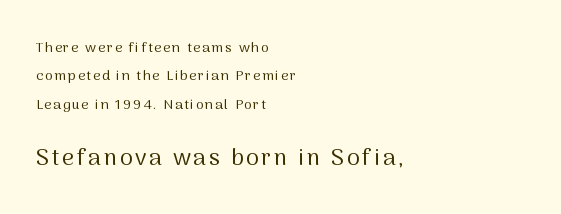
{"italic": "no", "bold": "no", "underline": "no", "align": "left", "line_spacing": "loose", "line_spacing_ratio": 2.03, "larger_block": "second", "size_ratio": 1.64, "glyph_px": 23}
